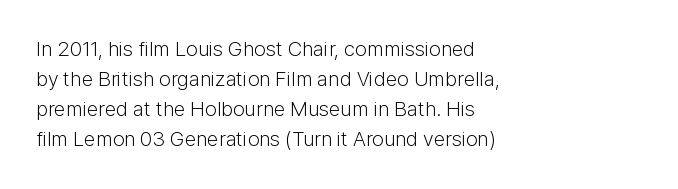
The image shows 21 px text type, upright; set left-aligned, normal line spacing (1.43x), normal letter spacing, not underlined.
